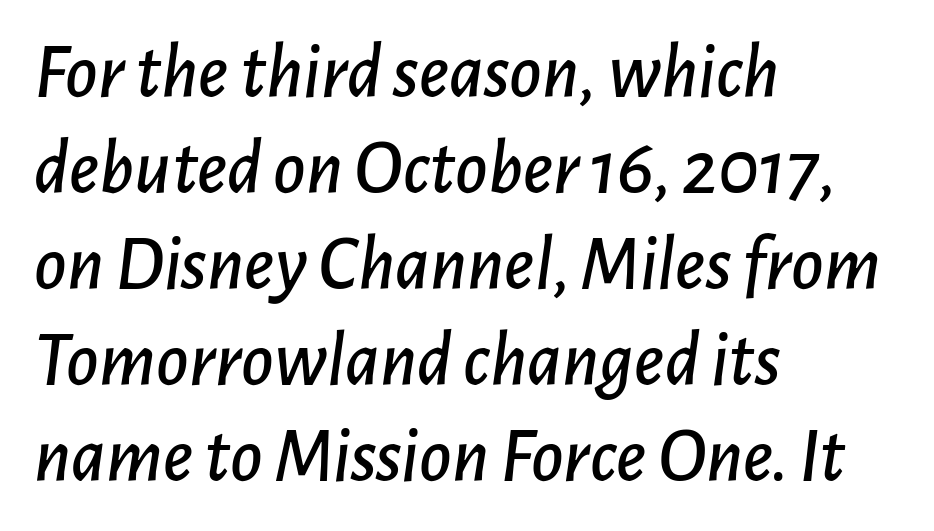
Short and long lines alike share a common starting point at left. Slanted lettering throughout. Descenders hang freely into open space. This sample uses plain, unmodified letter spacing.
